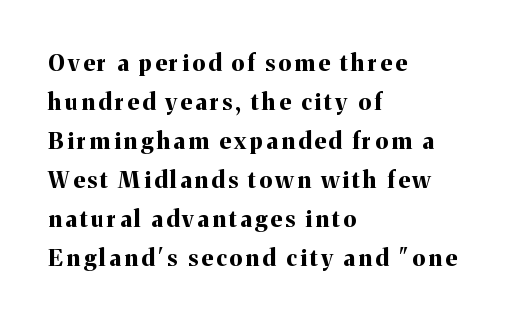
{"italic": "no", "bold": "yes", "underline": "no", "align": "left", "line_spacing": "normal", "line_spacing_ratio": 1.7, "glyph_px": 23}
